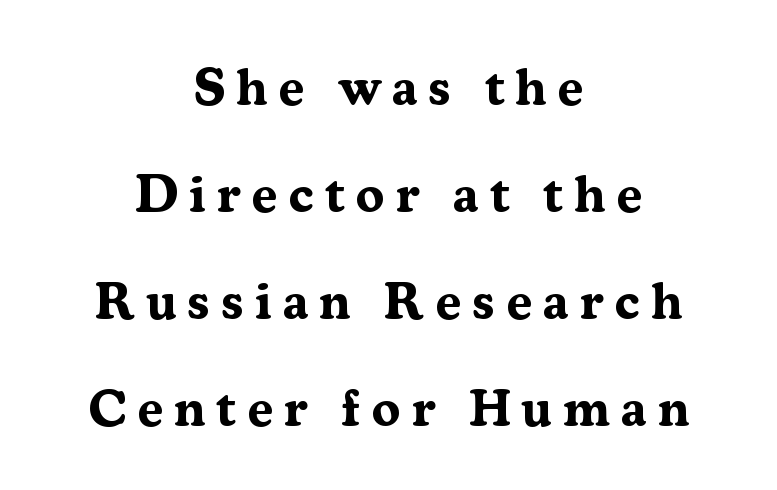
Plenty of ink on the page — the face is bold. Note: serifs present on the glyphs. Beneath every word, the page is bare. The rendering uses natural spacing where letterforms have individual widths.
